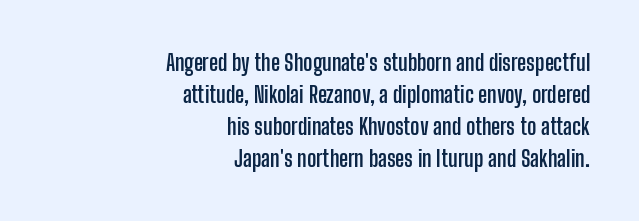
Vertical strokes here are truly vertical. The passage shown is not underscored anywhere. Characters follow at the spacing the type designer built in. Weight check: bold — yes, fully. The typesetter chose a ragged-left arrangement here.
